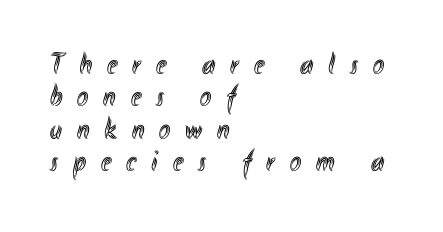
The image shows 30 px condensed type; set left-aligned, tight line spacing (1.08x), unusually wide letter spacing (+0.5 em), not underlined; a small x-height.
